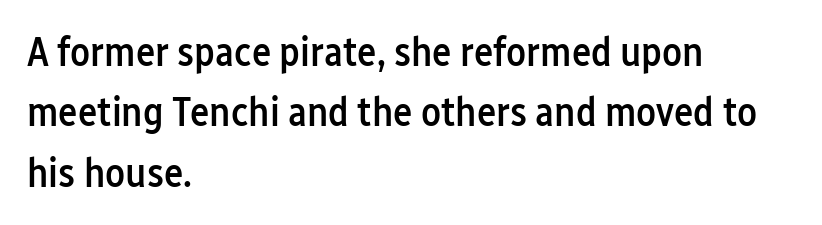
Bare-footed words on every line. One-word summary of the alignment: left. The lettering stays uniformly vertical, giving the passage a roman look. Tracking value appears to be zero — textbook default spacing.
